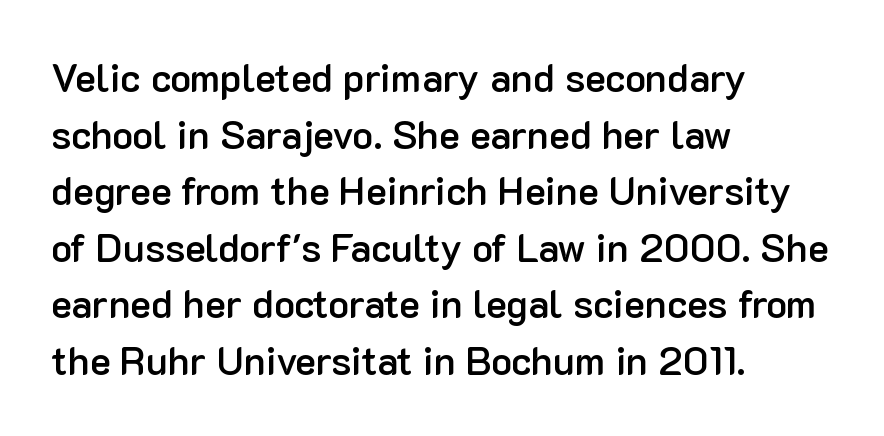
The rendering uses a semibold face; strokes are thickened but not to full bold. The passage shown has conventional tracking throughout. This sample has the flowing, uneven cadence of proportional lettering. Underlining? Definitely not there. A student would call this left alignment; a typographer would say flush left, rag right. Each letter's strokes conclude bluntly, with no projecting serifs.
